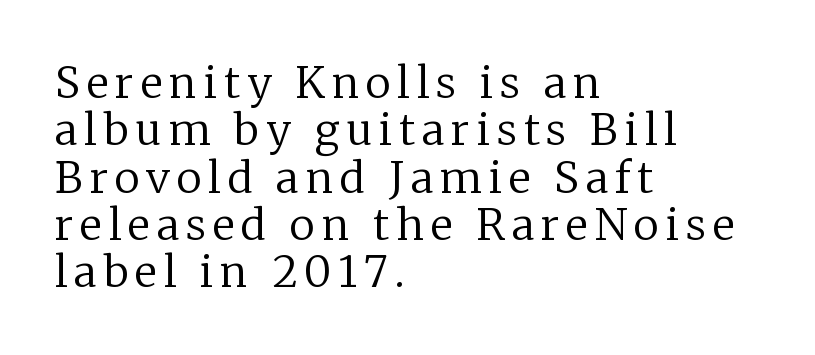
{"serif": "yes", "italic": "no", "bold": "no", "weight": "regular", "width": "normal", "stroke_contrast": "low", "x_height": "medium", "monospaced": "no", "underline": "no", "align": "left", "line_spacing": "tight", "line_spacing_ratio": 1.1, "glyph_px": 43}
